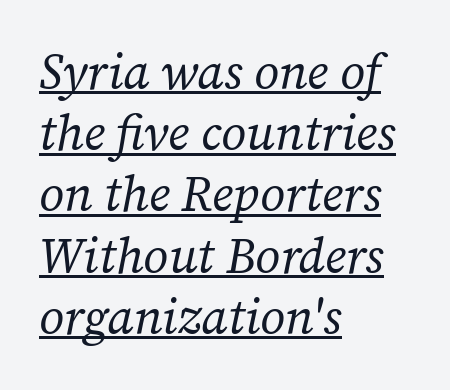
{"serif": "yes", "italic": "yes", "lean": "right", "slant_degrees": 12, "bold": "no", "weight": "regular", "width": "normal", "stroke_contrast": "low", "x_height": "medium", "monospaced": "no", "underline": "yes", "align": "left", "line_spacing": "normal", "line_spacing_ratio": 1.25, "letter_spacing": "normal", "letter_spacing_em": 0.0, "glyph_px": 49}
